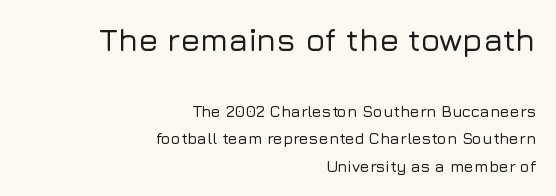
The image shows 32 px sans-serif type, upright; set right-aligned, line spacing 1.72x, normal letter spacing, not underlined; the first (top) block is 2.0x larger; low stroke contrast and a medium x-height.
